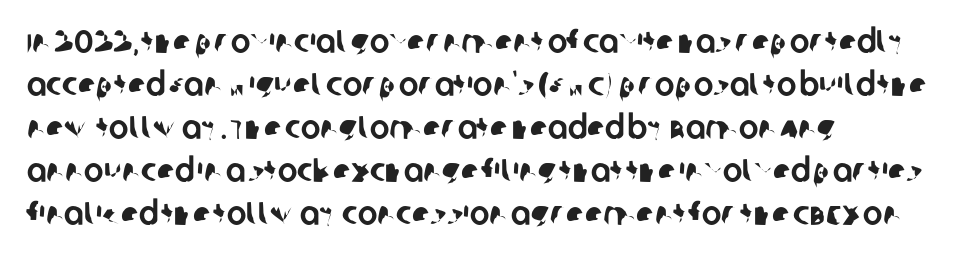
Tracking here is standard; glyphs follow each other at the usual distance. How would I describe the line gaps? Plain and ordinary. Is the block centered? No — it sits flush against the left margin. Here the designer chose a conventional face with non-uniform glyph widths. Honestly, there is no underline to notice here at all. In terms of letterform style, serifs are entirely absent.
